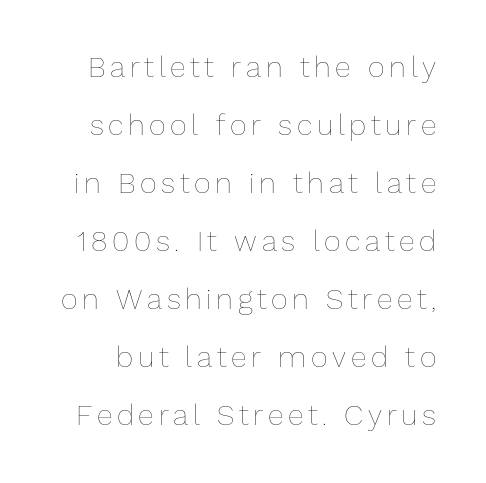
Is there any slant? The stems are plumb. Anything drawn beneath the words? Only blank space. These lines stand farther apart than default settings would place them. The weight tops out at a normal text grade. The passage shown is typed in a proportional face where columns would drift.
